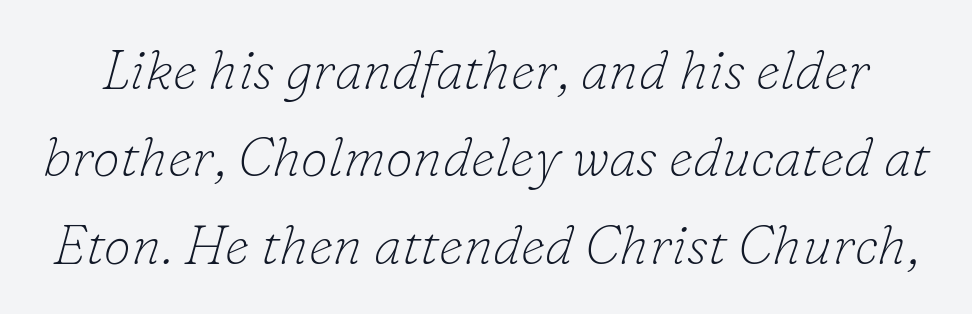
Q: Is the text bold? A: No.
Q: Is the text italic (slanted)? A: Yes, it leans right by about 16 degrees.
Q: Is the typeface a serif or a sans-serif typeface? A: Serif.
Q: Is the text underlined? A: No.
Q: Is the spacing between letters normal or unusually wide? A: Normal.
Q: Is the spacing between lines tight, normal or loose? A: Normal.
Q: Width (condensed, normal, or wide)? A: Normal.
Q: Stroke contrast? A: Low.
Q: x-height? A: Small.
Q: Monospaced? A: No.
